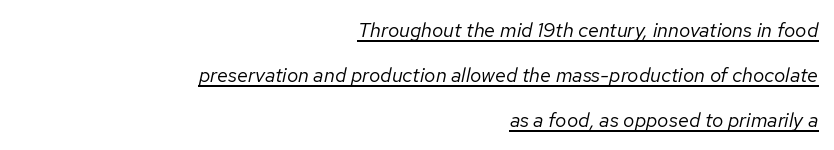
Q: Is the text bold? A: No.
Q: Is the text italic (slanted)? A: Yes, it leans right by about 12 degrees.
Q: Is the text underlined? A: Yes.
Q: How is the paragraph aligned? A: Right-aligned.
Q: Is the spacing between letters normal or unusually wide? A: Normal.
Q: Is the spacing between lines tight, normal or loose? A: Loose.
